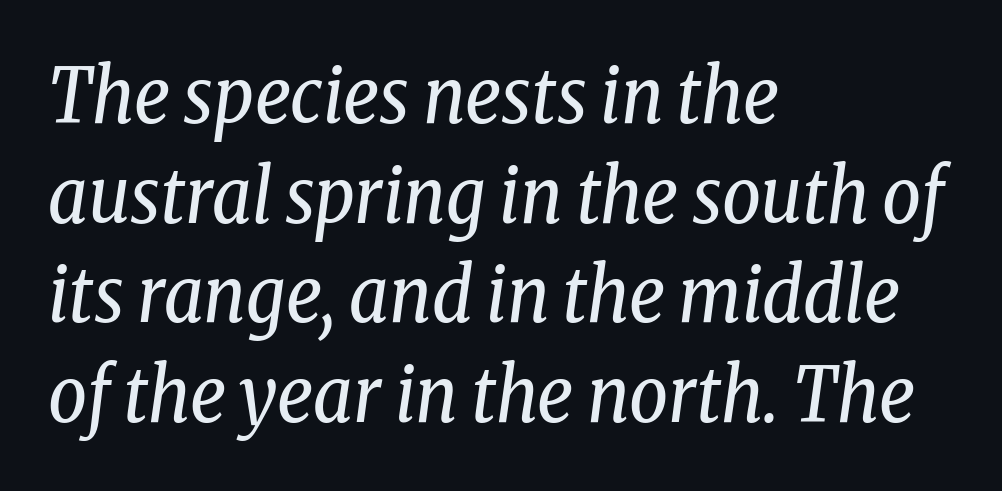
The image shows 76 px regular-weight, condensed serif type, italic (leaning right); set left-aligned, normal line spacing (1.31x), normal letter spacing, not underlined; low stroke contrast and a medium x-height.
